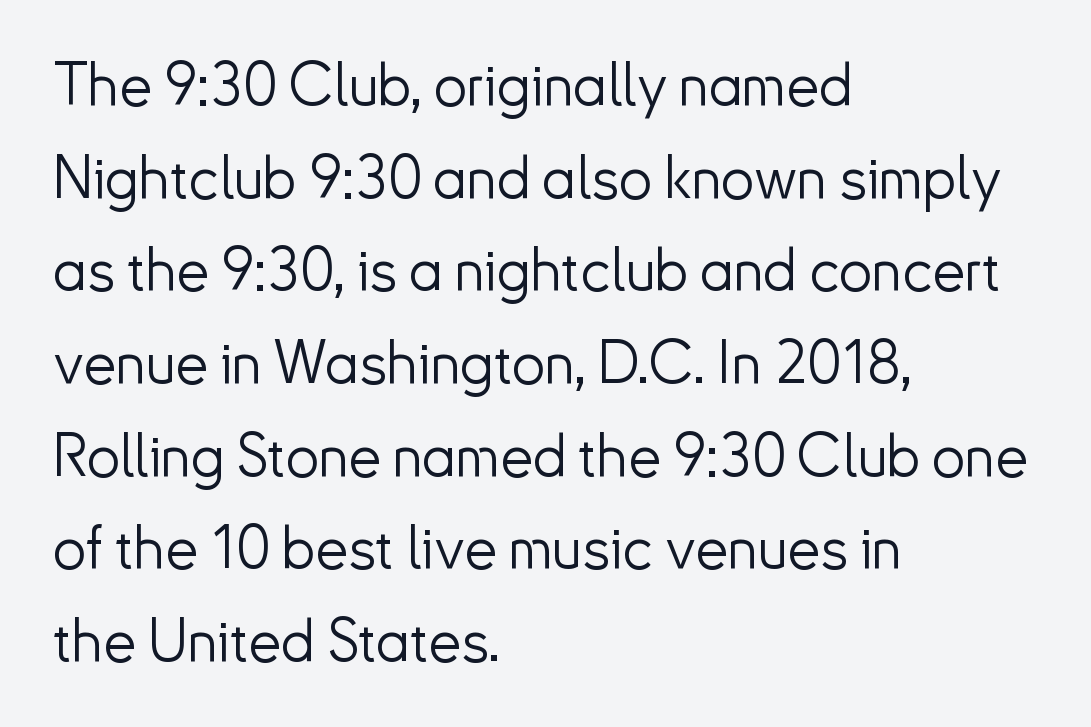
The image shows 59 px light sans-serif type, upright; set left-aligned, normal line spacing (1.57x), normal letter spacing, not underlined; low stroke contrast and a small x-height.
